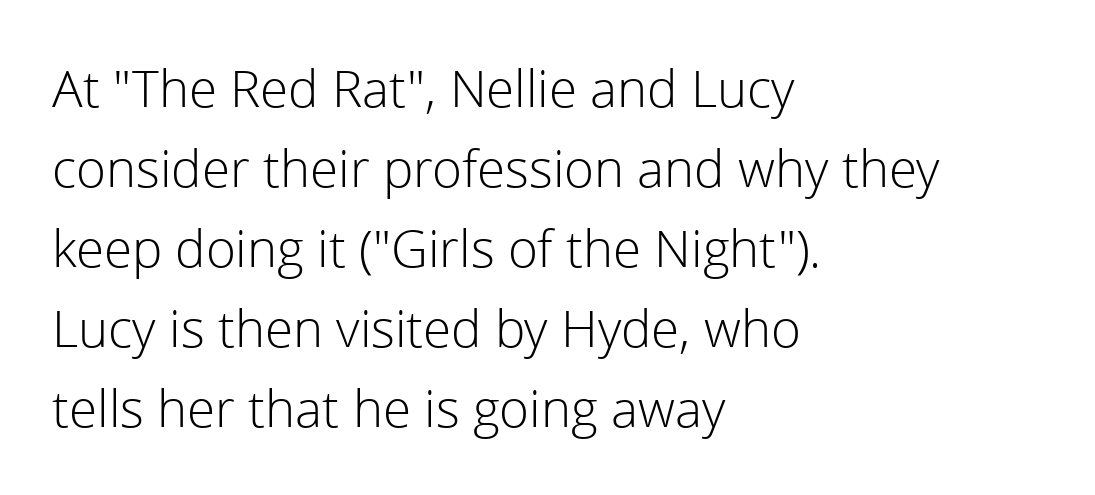
Notice how the passage keeps a crisp vertical edge on the left only. This is roman type, the default non-slanted kind. Descenders hang freely into open space. Regarding leading, the lines here are spaced in the standard way. Each word holds together tightly as a unit, with standard inter-letter gaps. Think of a printed novel: that variable character pitch is what you see here.
